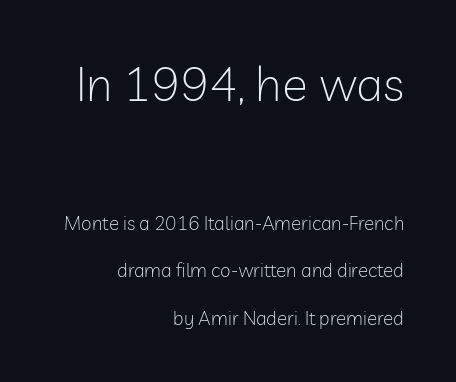
The image shows 48 px light sans-serif type, upright; set right-aligned, loose line spacing (2.49x), normal letter spacing, not underlined; the first (top) block is 2.53x larger; low stroke contrast and a medium x-height.
